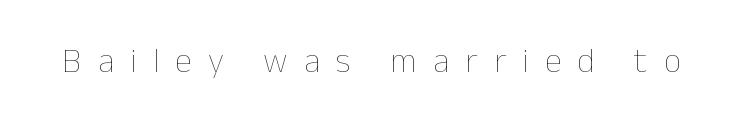
Q: Is the text bold? A: No.
Q: Is the text italic (slanted)? A: No, it is upright.
Q: Is the text underlined? A: No.
Q: Is the spacing between letters normal or unusually wide? A: Unusually wide.
Q: Width (condensed, normal, or wide)? A: Normal.
Q: Stroke contrast? A: Low.
Q: x-height? A: Medium.
Q: Monospaced? A: No.
